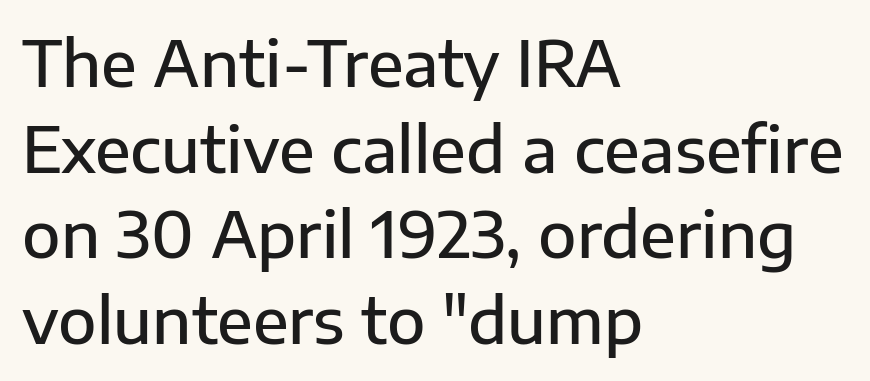
The face used here is proportionally spaced, like ordinary book or web type. The passage shown is not underscored anywhere. I'd describe the lettering as semibold — firm but not a full bold. Alignment: flush left. You can tell from the bare stems that sans-serif type was used.
